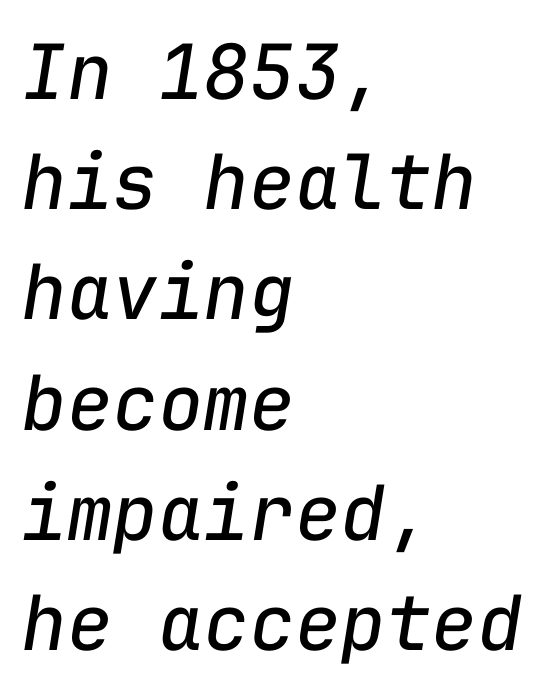
The image shows 76 px regular-weight type, italic (leaning right), monospaced; set left-aligned, normal line spacing (1.45x), normal letter spacing, not underlined; low stroke contrast and a medium x-height.
